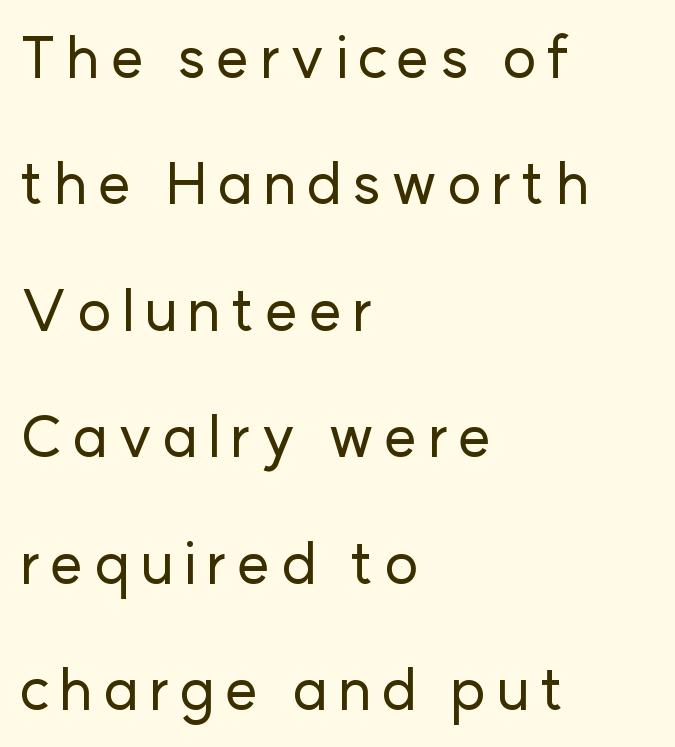
Q: Is the text italic (slanted)? A: No, it is upright.
Q: Is the typeface a serif or a sans-serif typeface? A: Sans-serif.
Q: Is the text underlined? A: No.
Q: How is the paragraph aligned? A: Left-aligned.
Q: Is the spacing between lines tight, normal or loose? A: Loose.
Q: Width (condensed, normal, or wide)? A: Normal.
Q: Stroke contrast? A: Low.
Q: x-height? A: Medium.
Q: Monospaced? A: No.
